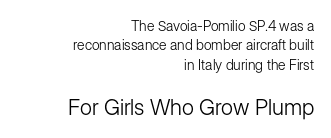
Plain, unruled lines of type. Compared with a typical body face, this is equally light or lighter still. The lettering holds an erect, upright posture throughout. What's the leading like? Ordinary, nothing unusual. Reading down the block, your eye finds every line finishing at a fixed right position.
